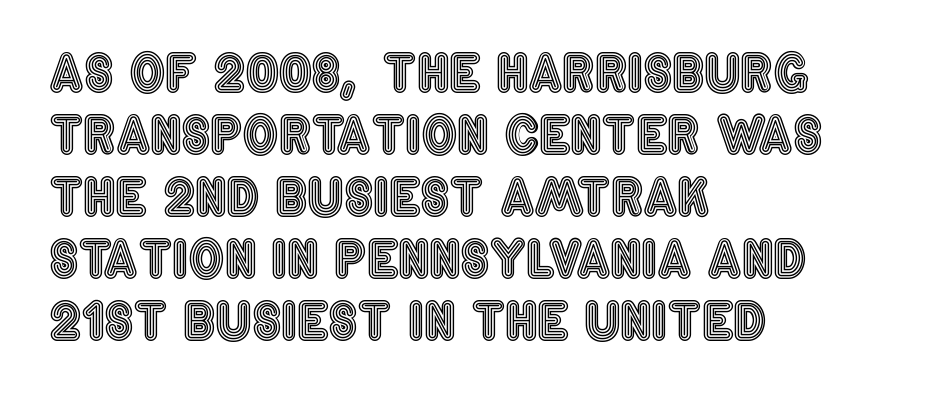
Compared with typical body copy, the letter spacing here is the same. The passage is arranged the way most books set body copy — flush left. A typesetter would call this proportional, since set widths differ per character. Italic: no, the glyphs are upright roman. Rule under the text: the space is simply empty.
